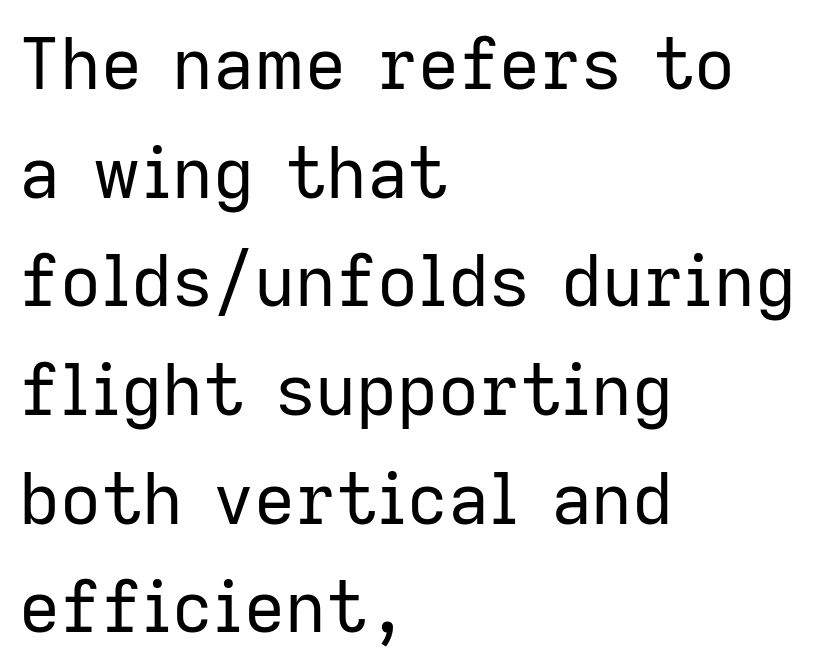
{"serif": "no", "italic": "no", "bold": "no", "weight": "regular", "width": "normal", "stroke_contrast": "low", "x_height": "medium", "monospaced": "no", "underline": "no", "align": "left", "line_spacing": "normal", "line_spacing_ratio": 1.53, "letter_spacing": "normal", "letter_spacing_em": 0.0, "glyph_px": 71}
